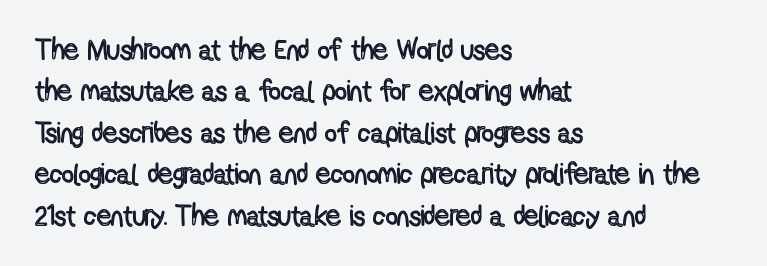
Q: Is the text italic (slanted)? A: No, it is upright.
Q: Is the text underlined? A: No.
Q: How is the paragraph aligned? A: Left-aligned.
Q: Is the spacing between letters normal or unusually wide? A: Normal.
Q: Is the spacing between lines tight, normal or loose? A: Normal.
Q: Width (condensed, normal, or wide)? A: Condensed.
Q: x-height? A: Medium.
Q: Monospaced? A: No.
